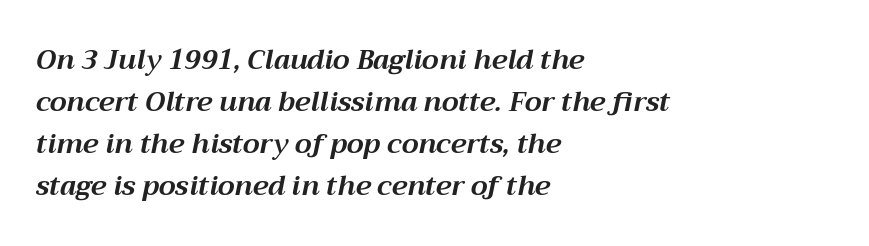
Q: Is the text bold? A: Yes.
Q: Is the text italic (slanted)? A: Yes, it leans right by about 12 degrees.
Q: Is the text underlined? A: No.
Q: How is the paragraph aligned? A: Left-aligned.
Q: Is the spacing between letters normal or unusually wide? A: Normal.
Q: Is the spacing between lines tight, normal or loose? A: Normal.
